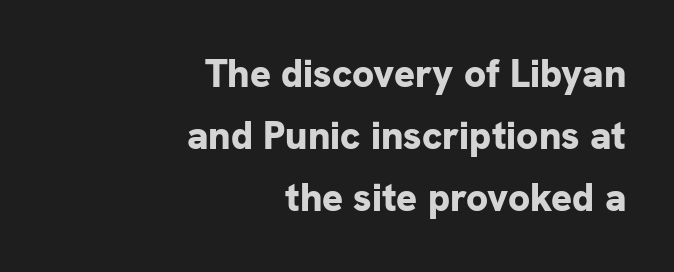
The image shows 39 px bold sans-serif type, upright; set right-aligned, normal line spacing (1.59x), normal letter spacing, not underlined; low stroke contrast and a medium x-height.
